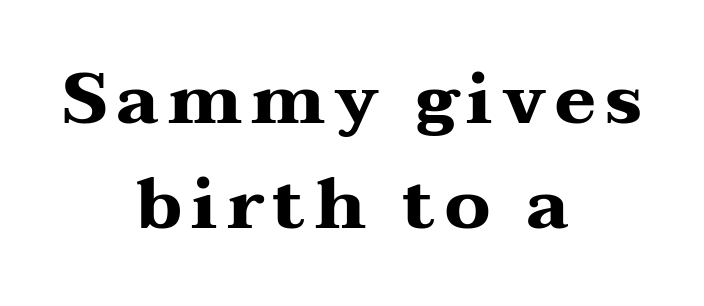
A serif font was chosen for this passage. Tall strokes in this sample are plumb rather than angled. Rule under the text: the space is simply empty. The rendering positions every line midway between the sides. Looks like regular typesetting: each glyph gets only the width it needs.
